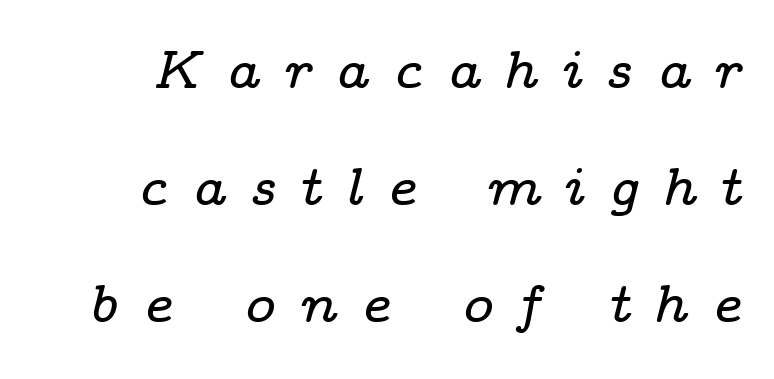
Q: Is the text italic (slanted)? A: Yes, it leans right by about 14 degrees.
Q: Is the typeface a serif or a sans-serif typeface? A: Serif.
Q: Is the text underlined? A: No.
Q: Is the spacing between letters normal or unusually wide? A: Unusually wide.
Q: Is the spacing between lines tight, normal or loose? A: Loose.
Q: Width (condensed, normal, or wide)? A: Wide.
Q: Stroke contrast? A: Low.
Q: x-height? A: Medium.
Q: Monospaced? A: No.
